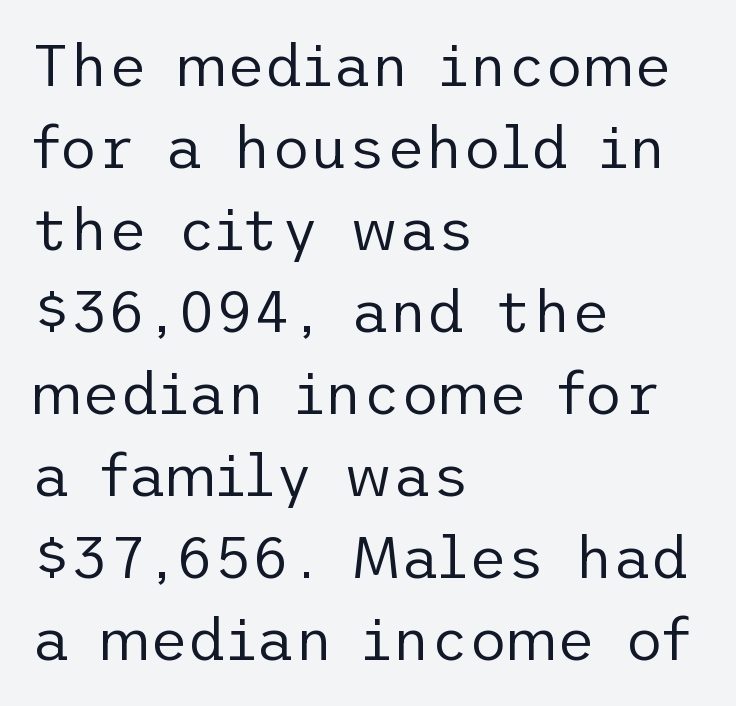
Tall strokes in this sample are plumb rather than angled. The cut favours lightness, reaching ordinary text weight at its darkest. The gaps between neighbouring characters are ordinary and unremarkable. The typeface chosen for these lines omits serifs.
